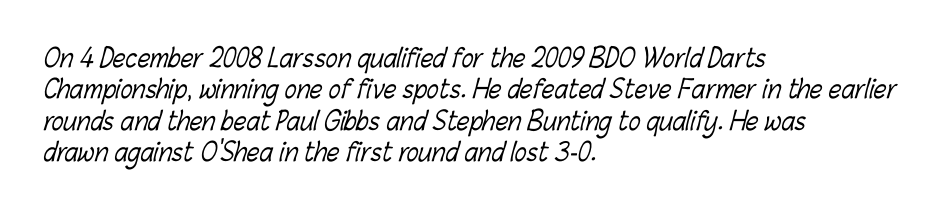
Q: Is the text bold? A: No.
Q: Is the text underlined? A: No.
Q: How is the paragraph aligned? A: Left-aligned.
Q: Is the spacing between letters normal or unusually wide? A: Normal.
Q: Is the spacing between lines tight, normal or loose? A: Normal.
